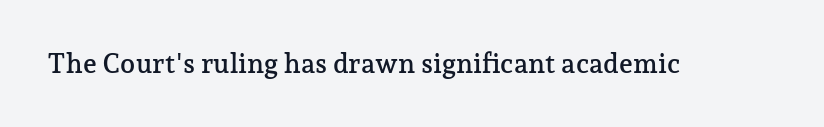
Q: Is the text italic (slanted)? A: No, it is upright.
Q: Is the text underlined? A: No.
Q: Is the spacing between letters normal or unusually wide? A: Normal.
